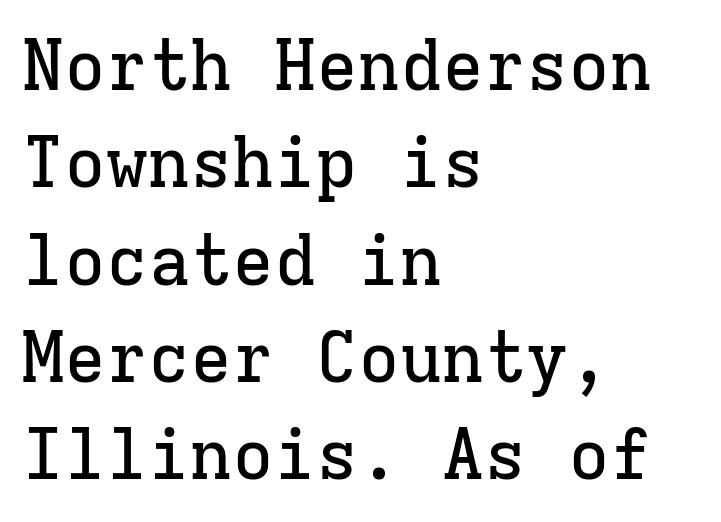
Every row of glyphs begins at an identical x-position on the left. Does the type have serifs? Yes, each stem ends in a small foot. Spacing verdict: monospaced, one width for all characters. The gap between lines stays unmarked. Posture: straight, roman, zero tilt.
